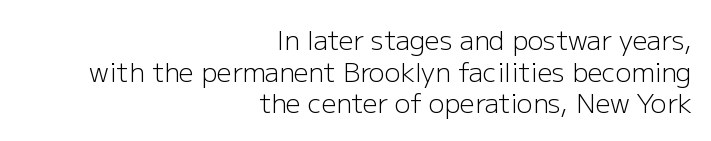
Q: Is the text bold? A: No.
Q: Is the text italic (slanted)? A: No, it is upright.
Q: Is the text underlined? A: No.
Q: How is the paragraph aligned? A: Right-aligned.
Q: Is the spacing between letters normal or unusually wide? A: Normal.
